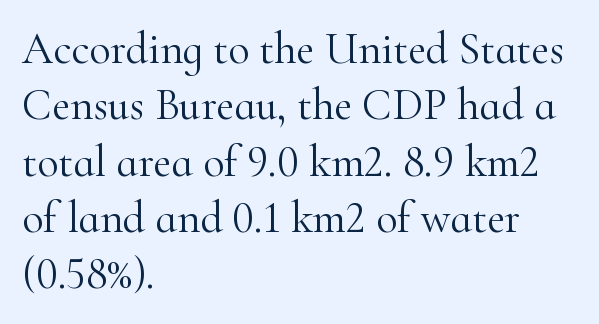
The image shows 44 px light serif type, upright; set left-aligned, normal line spacing (1.28x), normal letter spacing, not underlined; high stroke contrast and a small x-height.
